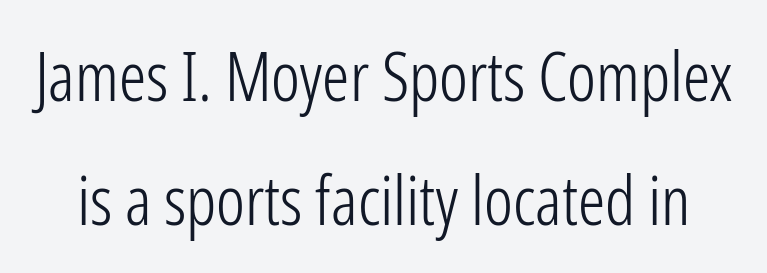
{"serif": "no", "italic": "no", "bold": "no", "weight": "light", "width": "condensed", "stroke_contrast": "low", "x_height": "medium", "monospaced": "no", "underline": "no", "line_spacing_ratio": 1.82, "letter_spacing": "normal", "letter_spacing_em": 0.0, "glyph_px": 68}
